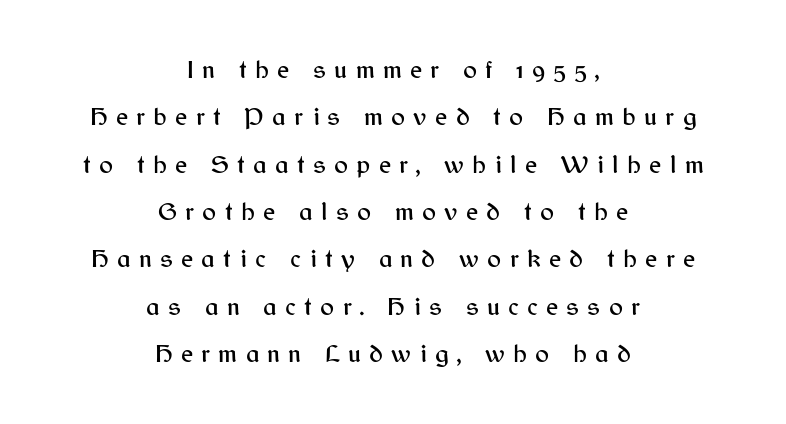
Q: Is the text italic (slanted)? A: No, it is upright.
Q: Is the text underlined? A: No.
Q: How is the paragraph aligned? A: Centered.
Q: Is the spacing between letters normal or unusually wide? A: Unusually wide.
